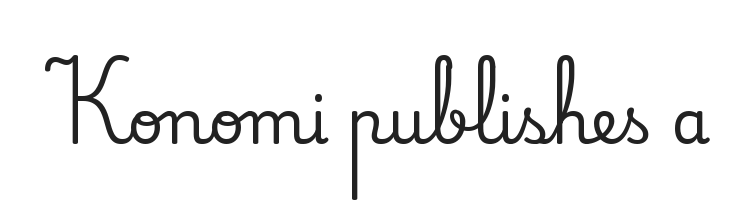
The image shows 62 px serif type, upright; set normal letter spacing, not underlined; low stroke contrast and a small x-height.
